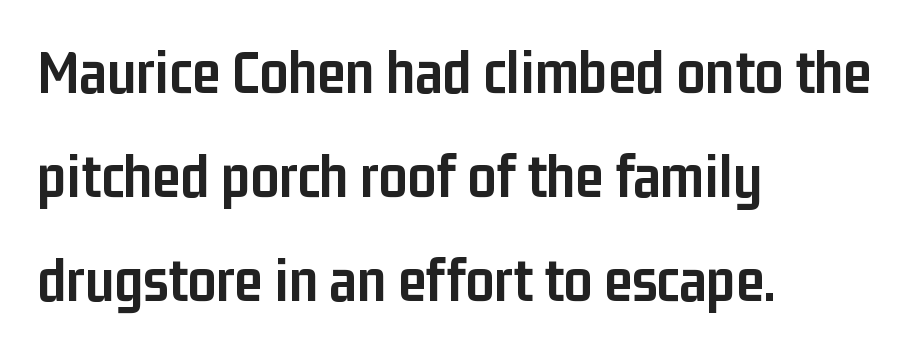
Spacing verdict: proportional, widths tailored to each character. The area under the type is left untouched. The face used here is rendered with its standard letterfit. The compositor pushed each line to the left boundary. A typesetter would label this face a sans. Its strokes are broad and dark, the hallmark of bold type.
